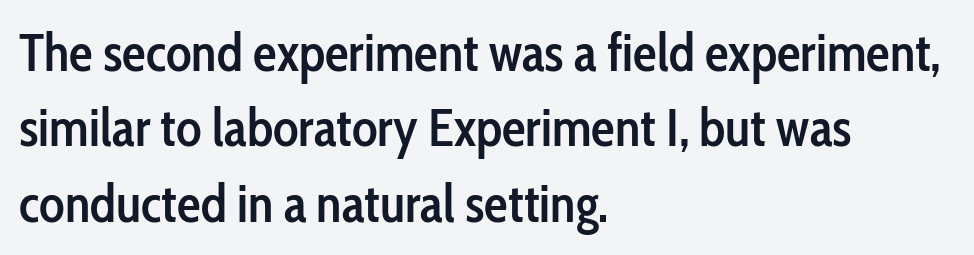
{"serif": "no", "italic": "no", "bold": "semi", "weight": "semibold", "width": "condensed", "stroke_contrast": "low", "x_height": "medium", "monospaced": "no", "underline": "no", "align": "left", "line_spacing": "normal", "line_spacing_ratio": 1.42, "letter_spacing": "normal", "letter_spacing_em": 0.0, "glyph_px": 53}
